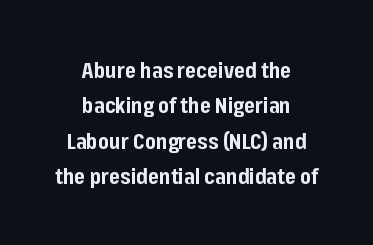
Is the block centered? Yes — each line is placed symmetrically about the middle. Plenty of ink on the page — the face is bold. A typesetter would call this leading conventional body-copy spacing. Each word holds together tightly as a unit, with standard inter-letter gaps. The typography opts for an upright posture over an oblique one.
